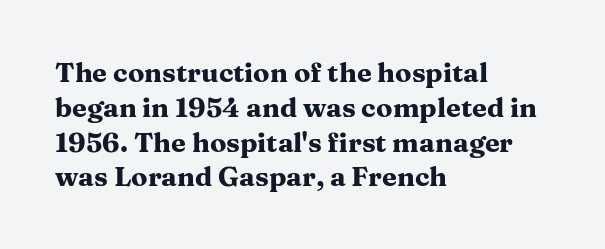
The image shows 27 px bold type, upright; set left-aligned, normal line spacing (1.29x), normal letter spacing, not underlined.
